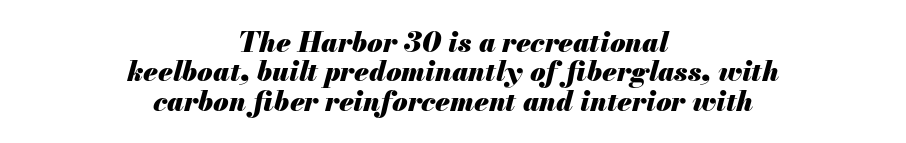
{"italic": "yes", "lean": "right", "slant_degrees": 13, "bold": "yes", "weight": "heavy", "width": "normal", "stroke_contrast": "medium", "x_height": "small", "monospaced": "no", "underline": "no", "align": "center", "line_spacing": "tight", "line_spacing_ratio": 1.05, "letter_spacing": "normal", "letter_spacing_em": 0.0, "glyph_px": 28}
